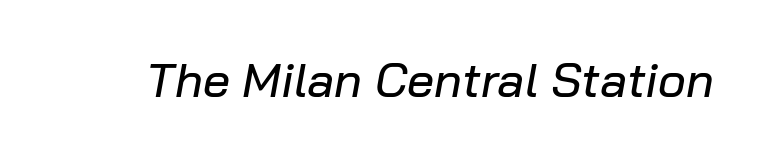
Q: Is the text italic (slanted)? A: Yes, it leans right by about 10 degrees.
Q: Is the text underlined? A: No.
Q: Is the spacing between letters normal or unusually wide? A: Normal.
Q: Width (condensed, normal, or wide)? A: Normal.
Q: Stroke contrast? A: Low.
Q: x-height? A: Medium.
Q: Monospaced? A: No.
